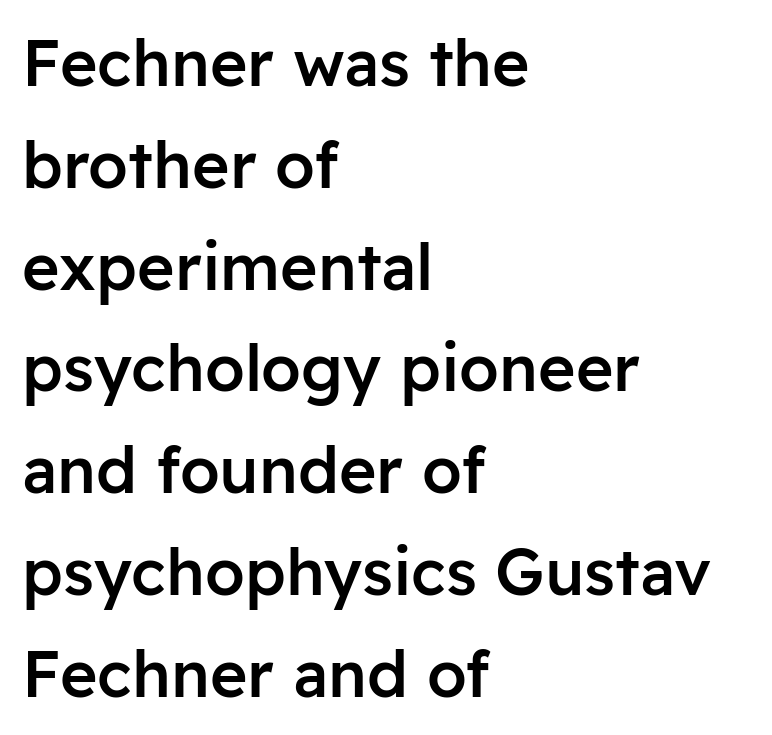
Is this a fixed-width face? No — the glyphs have proportional, varying widths. What kind of face is this? One without serifs — a sans. Students, this is semibold: more ink than regular, less than bold. Is the letter spacing exaggerated? No — it looks like the ordinary default. Lines of text with bare space underneath.
